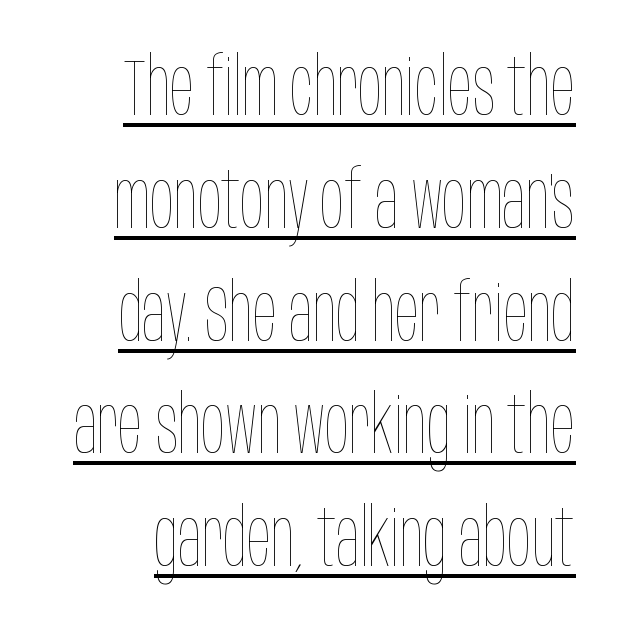
The image shows 80 px thin, condensed type, upright; set normal line spacing (1.41x), normal letter spacing, underlined; low stroke contrast and a large x-height.
